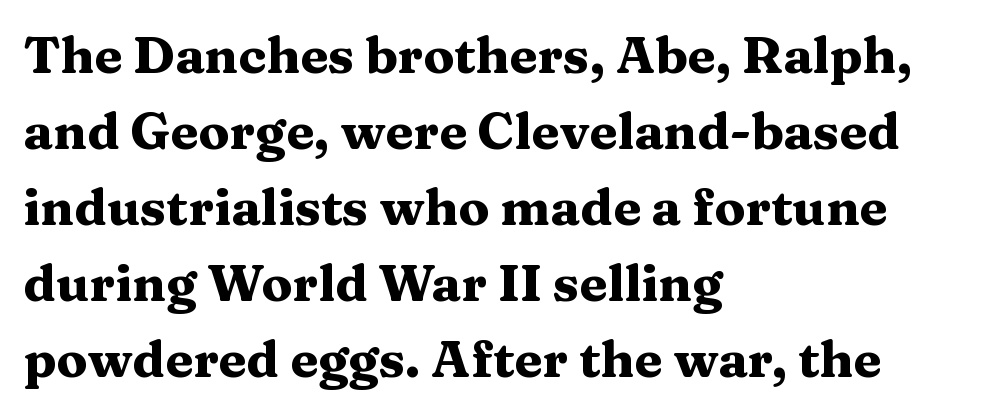
Q: Is the text bold? A: Yes.
Q: Is the text italic (slanted)? A: No, it is upright.
Q: Is the typeface a serif or a sans-serif typeface? A: Serif.
Q: Is the text underlined? A: No.
Q: How is the paragraph aligned? A: Left-aligned.
Q: Is the spacing between letters normal or unusually wide? A: Normal.
Q: Is the spacing between lines tight, normal or loose? A: Normal.
Q: Width (condensed, normal, or wide)? A: Wide.
Q: Stroke contrast? A: Medium.
Q: x-height? A: Medium.
Q: Monospaced? A: No.
